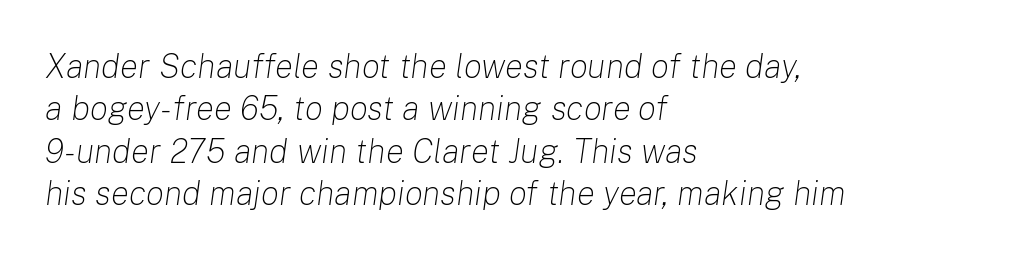
Q: Is the text bold? A: No.
Q: Is the text italic (slanted)? A: Yes, it leans right by about 8 degrees.
Q: Is the text underlined? A: No.
Q: How is the paragraph aligned? A: Left-aligned.
Q: Is the spacing between letters normal or unusually wide? A: Normal.
Q: Is the spacing between lines tight, normal or loose? A: Normal.
Q: Width (condensed, normal, or wide)? A: Normal.
Q: Stroke contrast? A: Low.
Q: x-height? A: Medium.
Q: Monospaced? A: No.
